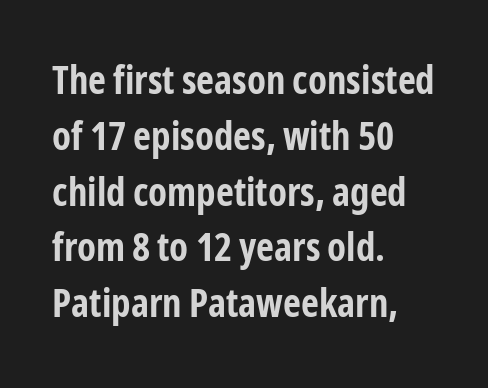
Q: Is the text bold? A: Yes.
Q: Is the text italic (slanted)? A: No, it is upright.
Q: Is the typeface a serif or a sans-serif typeface? A: Sans-serif.
Q: Is the text underlined? A: No.
Q: How is the paragraph aligned? A: Left-aligned.
Q: Is the spacing between letters normal or unusually wide? A: Normal.
Q: Is the spacing between lines tight, normal or loose? A: Normal.
Q: Width (condensed, normal, or wide)? A: Condensed.
Q: Stroke contrast? A: Low.
Q: x-height? A: Medium.
Q: Monospaced? A: No.
